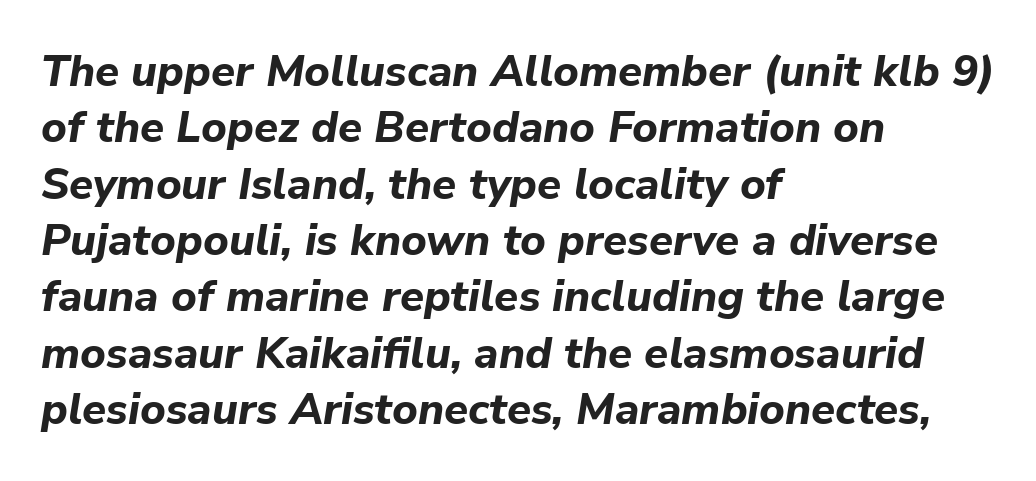
The image shows 44 px bold type, italic (leaning right); set left-aligned, normal line spacing (1.28x), normal letter spacing, not underlined; low stroke contrast and a medium x-height.
